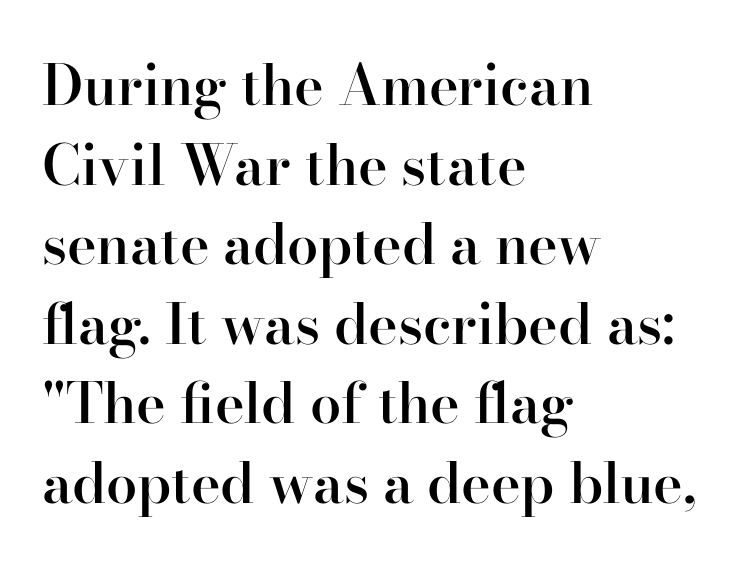
Q: Is the text bold? A: Semi-bold.
Q: Is the text italic (slanted)? A: No, it is upright.
Q: Is the typeface a serif or a sans-serif typeface? A: Serif.
Q: Is the text underlined? A: No.
Q: How is the paragraph aligned? A: Left-aligned.
Q: Is the spacing between letters normal or unusually wide? A: Normal.
Q: Is the spacing between lines tight, normal or loose? A: Normal.
Q: Width (condensed, normal, or wide)? A: Normal.
Q: Stroke contrast? A: High.
Q: x-height? A: Small.
Q: Monospaced? A: No.
